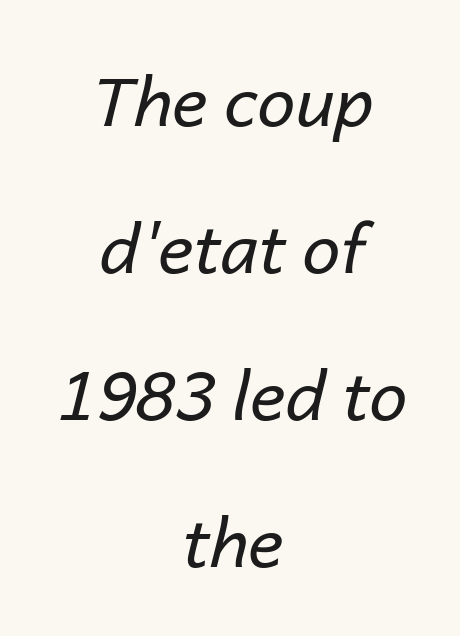
The image shows 68 px regular-weight type, italic (leaning right); set centered, loose line spacing (2.16x), normal letter spacing, not underlined; low stroke contrast and a medium x-height.
